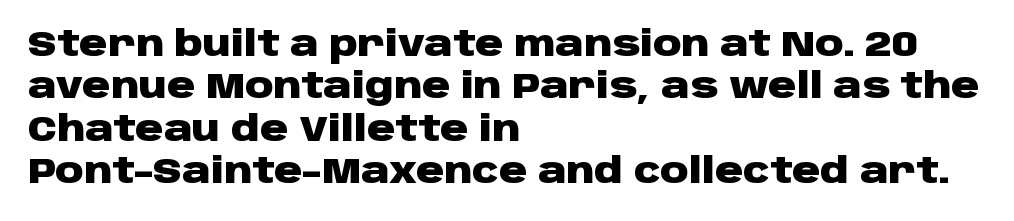
The image shows 35 px heavy, wide sans-serif type, upright; set left-aligned, line spacing 1.21x, normal letter spacing, not underlined; low stroke contrast and a large x-height.
